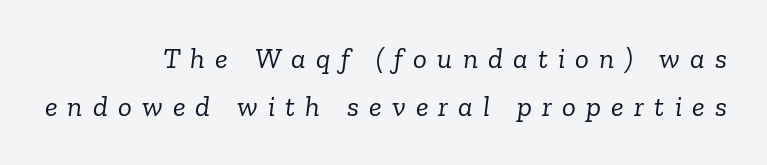
What's the leading like? Ordinary, nothing unusual. Typographically, this falls in the serif category. The passage is arranged like a letterhead date or caption credit — flush right. This is not heavy type; no bold has been used. Any mark beneath the type? The region is blank. Students, note that the glyphs here are deliberately spaced far apart.
